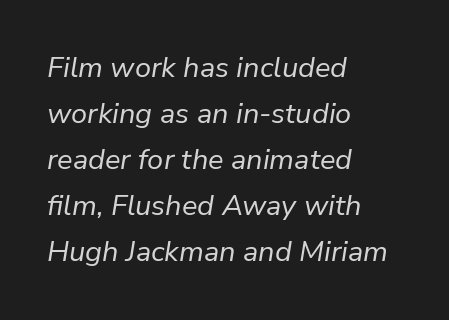
The image shows 29 px regular-weight type, italic (leaning right); set left-aligned, normal line spacing (1.59x), normal letter spacing, not underlined; low stroke contrast and a medium x-height.
